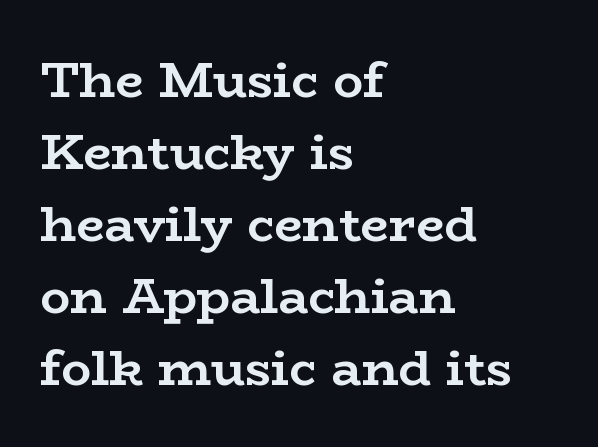
{"serif": "yes", "italic": "no", "bold": "yes", "weight": "semibold", "width": "wide", "stroke_contrast": "low", "x_height": "medium", "monospaced": "no", "underline": "no", "align": "left", "line_spacing": "normal", "line_spacing_ratio": 1.44, "letter_spacing": "normal", "letter_spacing_em": 0.0, "glyph_px": 50}
